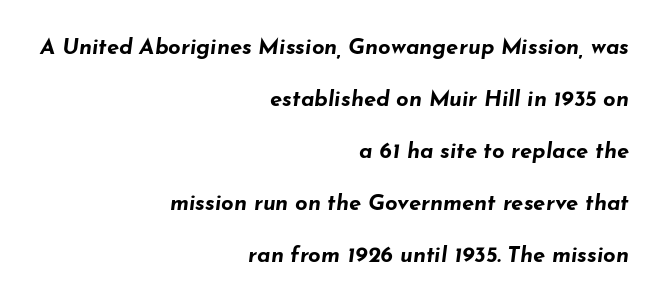
The image shows 22 px bold type, italic (leaning right); set right-aligned, loose line spacing (2.36x), normal letter spacing, not underlined.
